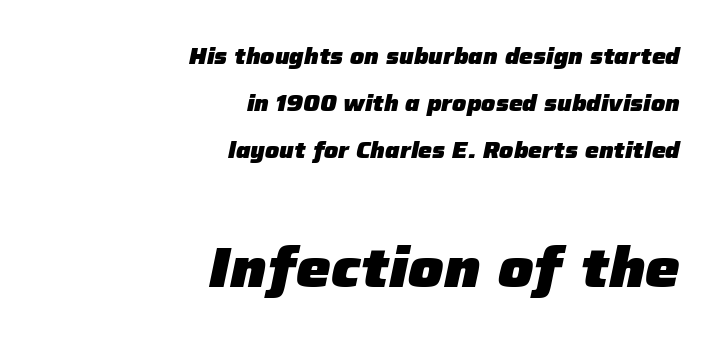
What's the leading like? Stretched, with rows far apart. This sample uses an oblique cut, with every glyph tilted off the vertical. The rendering anchors every line to the right-hand side. Any mark beneath the type? The region is blank. Every letter is thick-stroked: bold, no question.
